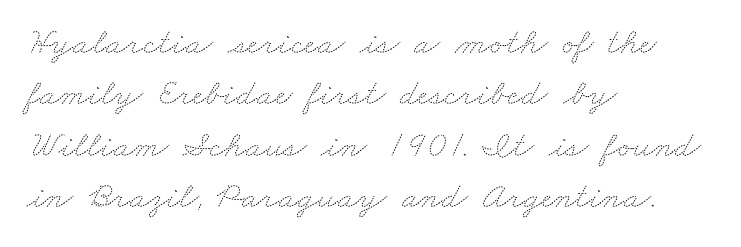
Q: Is the text bold? A: No.
Q: Is the text underlined? A: No.
Q: How is the paragraph aligned? A: Left-aligned.
Q: Is the spacing between letters normal or unusually wide? A: Normal.
Q: Is the spacing between lines tight, normal or loose? A: Normal.
Q: Width (condensed, normal, or wide)? A: Wide.
Q: Stroke contrast? A: Medium.
Q: x-height? A: Small.
Q: Monospaced? A: No.
